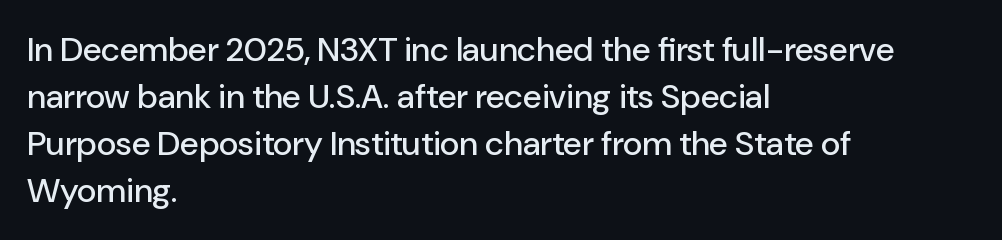
{"serif": "no", "italic": "no", "width": "normal", "stroke_contrast": "low", "x_height": "medium", "monospaced": "no", "underline": "no", "align": "left", "line_spacing": "normal", "line_spacing_ratio": 1.38, "letter_spacing": "normal", "letter_spacing_em": 0.0, "glyph_px": 34}
